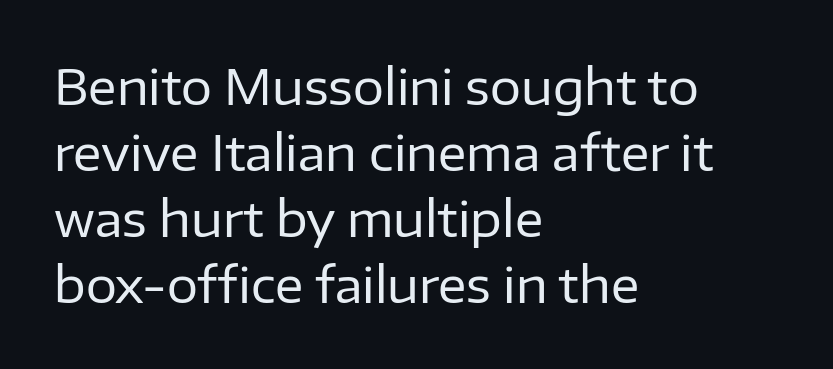
The image shows 49 px regular-weight sans-serif type, upright; set left-aligned, normal line spacing (1.35x), normal letter spacing, not underlined; low stroke contrast and a medium x-height.
